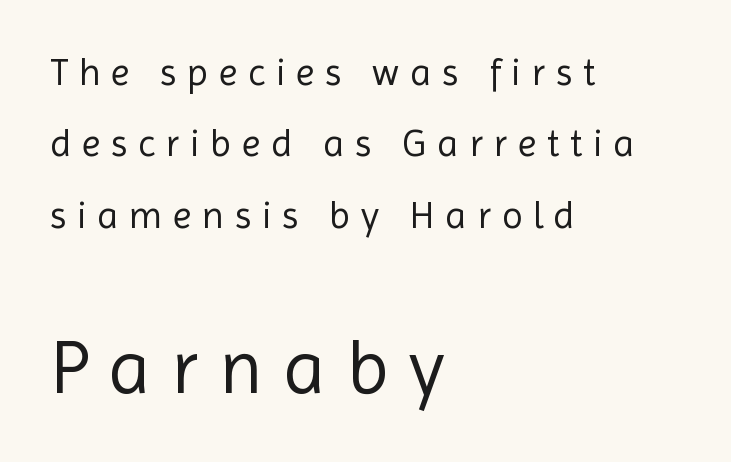
The image shows 75 px regular-weight sans-serif type, upright; set left-aligned, line spacing 1.88x, unusually wide letter spacing (+0.28 em), not underlined; the second (bottom) block is 1.97x larger; a medium x-height.
